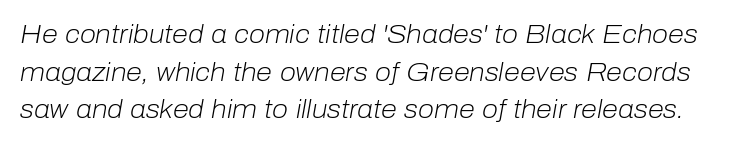
{"italic": "yes", "lean": "right", "slant_degrees": 10, "bold": "no", "underline": "no", "line_spacing": "normal", "line_spacing_ratio": 1.45, "letter_spacing": "normal", "letter_spacing_em": 0.0, "glyph_px": 26}
